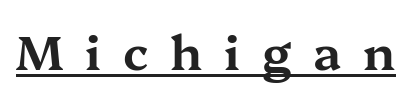
{"serif": "yes", "italic": "no", "width": "wide", "stroke_contrast": "medium", "x_height": "medium", "monospaced": "no", "underline": "yes", "letter_spacing": "wide", "letter_spacing_em": 0.46, "glyph_px": 48}
